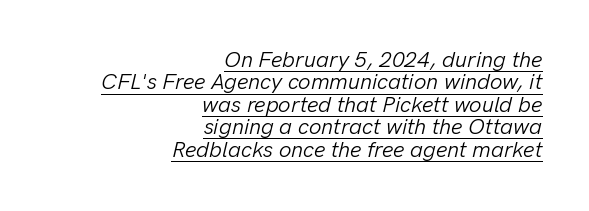
Q: Is the text bold? A: No.
Q: Is the text italic (slanted)? A: Yes, it leans right by about 13 degrees.
Q: Is the text underlined? A: Yes.
Q: How is the paragraph aligned? A: Right-aligned.
Q: Is the spacing between letters normal or unusually wide? A: Normal.
Q: Is the spacing between lines tight, normal or loose? A: Tight.
